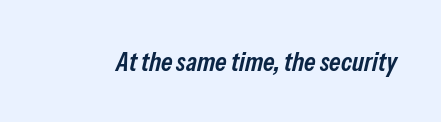
Q: Is the text bold? A: Semi-bold.
Q: Is the text italic (slanted)? A: Yes, it leans right by about 13 degrees.
Q: Is the text underlined? A: No.
Q: Is the spacing between letters normal or unusually wide? A: Normal.
